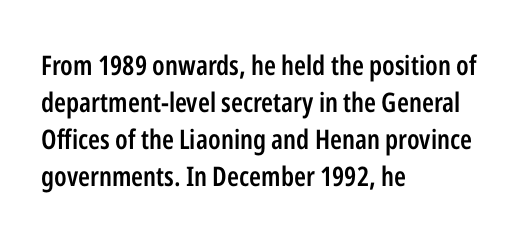
Nobody touched the tracking dial on this one. The space between consecutive lines is moderate. The area under the type is left untouched. Posture: straight, roman, zero tilt. The glyphs have the mass of a demibold cut, below bold.
